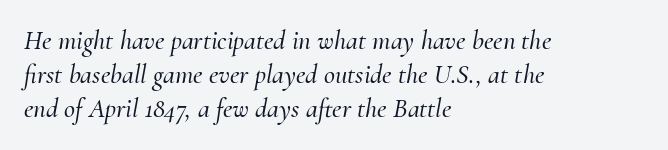
The image shows 27 px text type, italic (leaning right); set left-aligned, normal line spacing (1.26x), normal letter spacing, not underlined.
